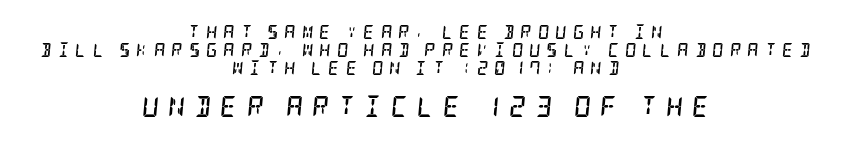
Q: Is the text bold? A: Yes.
Q: Is the text italic (slanted)? A: Yes, it leans right by about 5 degrees.
Q: Is the text underlined? A: No.
Q: How is the paragraph aligned? A: Centered.
Q: Is the spacing between letters normal or unusually wide? A: Unusually wide.
Q: Is the spacing between lines tight, normal or loose? A: Normal.
Q: Which block of text is set in a larger size, the first (top) or the second (bottom)? A: The second (bottom) one.
